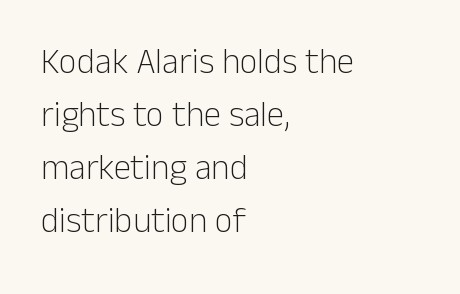
Italic: no, the glyphs are upright roman. Weight: in the light-to-regular range. Beneath every word, the page is bare. Default kerning and tracking; the words read as compact shapes. Compared with a centered layout, this one pins lines to the left instead.
